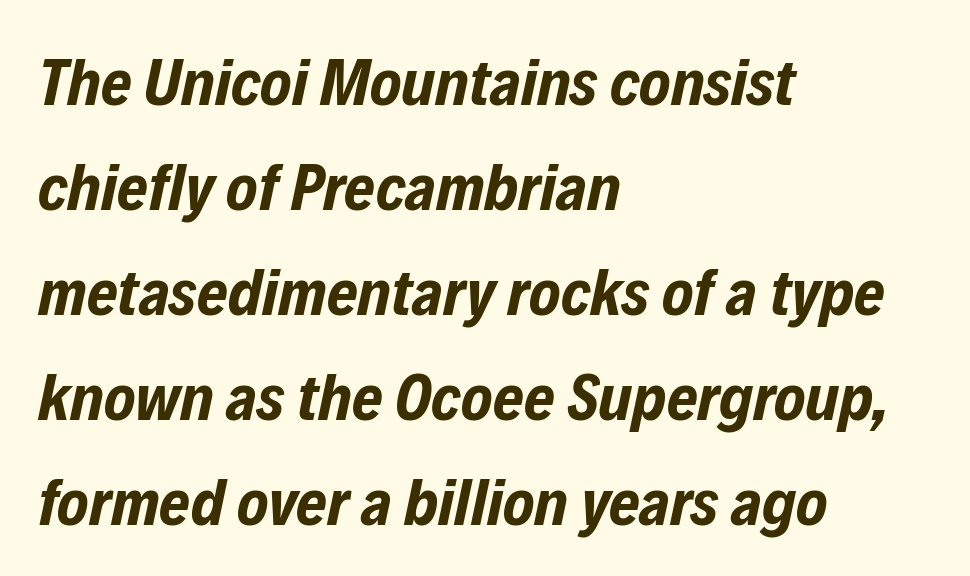
Q: Is the text bold? A: Yes.
Q: Is the text italic (slanted)? A: Yes, it leans right by about 12 degrees.
Q: Is the text underlined? A: No.
Q: How is the paragraph aligned? A: Left-aligned.
Q: Is the spacing between letters normal or unusually wide? A: Normal.
Q: Is the spacing between lines tight, normal or loose? A: Normal.
Q: Width (condensed, normal, or wide)? A: Condensed.
Q: Stroke contrast? A: Low.
Q: x-height? A: Medium.
Q: Monospaced? A: No.
